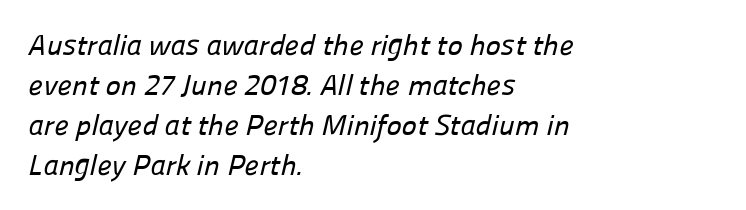
{"serif": "no", "width": "normal", "stroke_contrast": "low", "x_height": "medium", "monospaced": "no", "underline": "no", "align": "left", "line_spacing": "normal", "line_spacing_ratio": 1.38, "letter_spacing": "normal", "letter_spacing_em": 0.0, "glyph_px": 29}
